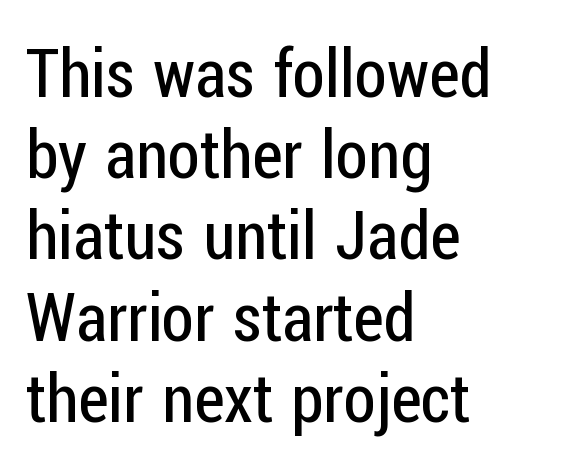
{"serif": "no", "italic": "no", "bold": "no", "weight": "regular", "width": "condensed", "stroke_contrast": "low", "x_height": "medium", "monospaced": "no", "underline": "no", "align": "left", "line_spacing_ratio": 1.23, "letter_spacing": "normal", "letter_spacing_em": 0.0, "glyph_px": 66}
